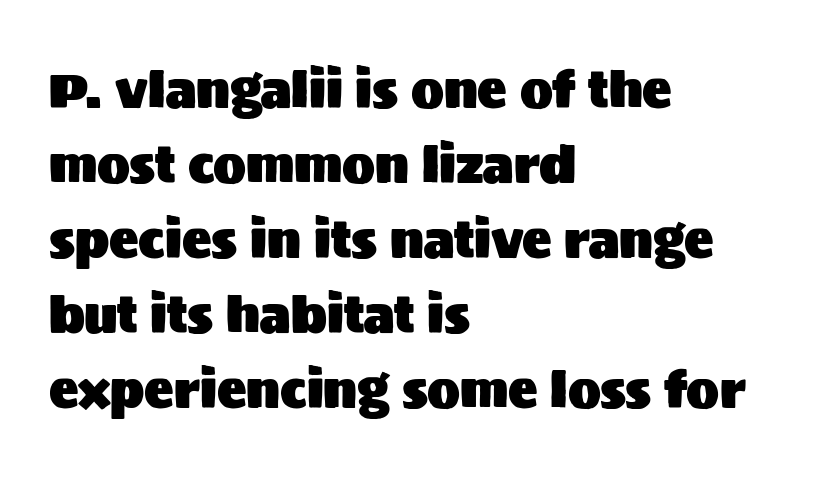
Q: Is the text italic (slanted)? A: No, it is upright.
Q: Is the typeface a serif or a sans-serif typeface? A: Sans-serif.
Q: Is the text underlined? A: No.
Q: How is the paragraph aligned? A: Left-aligned.
Q: Is the spacing between letters normal or unusually wide? A: Normal.
Q: Is the spacing between lines tight, normal or loose? A: Normal.
Q: Width (condensed, normal, or wide)? A: Normal.
Q: Stroke contrast? A: Medium.
Q: x-height? A: Large.
Q: Monospaced? A: No.
